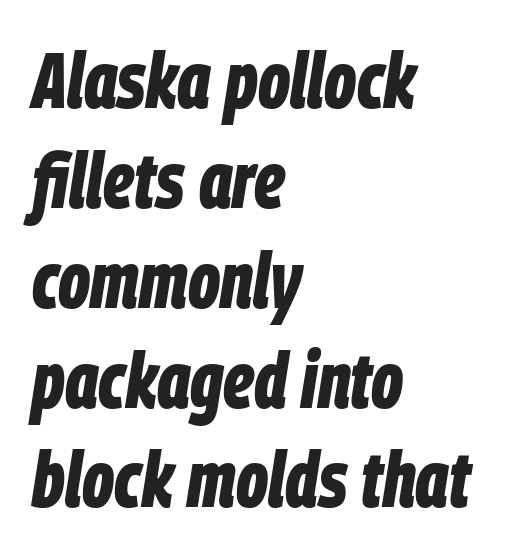
Q: Is the text bold? A: Yes.
Q: Is the text italic (slanted)? A: Yes, it leans right by about 9 degrees.
Q: Is the text underlined? A: No.
Q: How is the paragraph aligned? A: Left-aligned.
Q: Is the spacing between letters normal or unusually wide? A: Normal.
Q: Is the spacing between lines tight, normal or loose? A: Normal.
Q: Width (condensed, normal, or wide)? A: Condensed.
Q: Stroke contrast? A: Low.
Q: x-height? A: Large.
Q: Monospaced? A: No.
